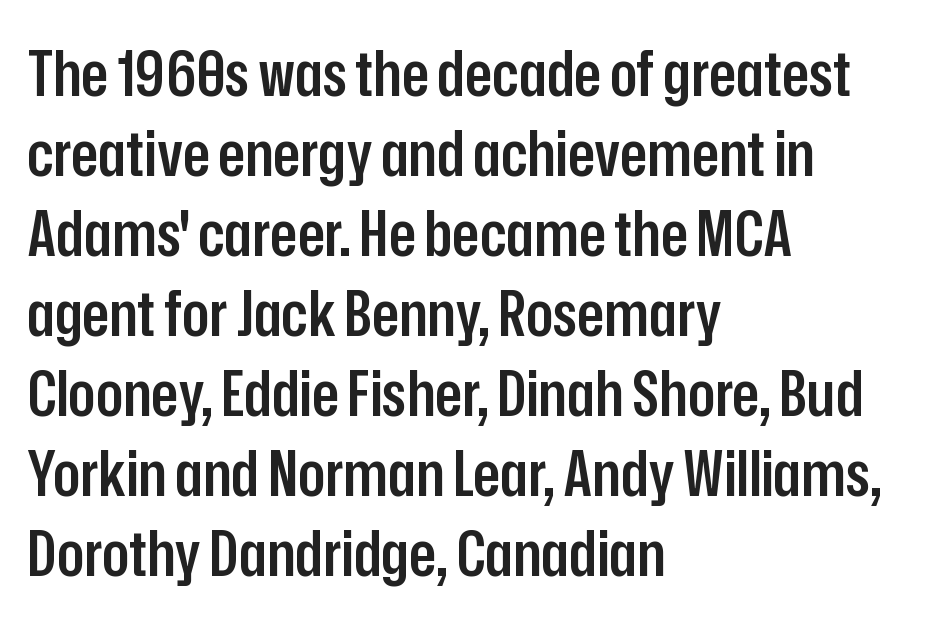
{"serif": "no", "italic": "no", "bold": "semi", "weight": "semibold", "width": "condensed", "stroke_contrast": "low", "x_height": "medium", "monospaced": "no", "underline": "no", "align": "left", "line_spacing": "normal", "line_spacing_ratio": 1.27, "letter_spacing": "normal", "letter_spacing_em": 0.0, "glyph_px": 63}
